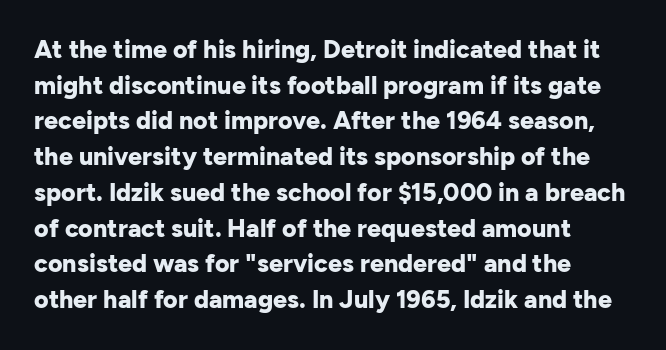
Q: Is the text bold? A: Yes.
Q: Is the text italic (slanted)? A: No, it is upright.
Q: Is the text underlined? A: No.
Q: How is the paragraph aligned? A: Left-aligned.
Q: Is the spacing between letters normal or unusually wide? A: Normal.
Q: Is the spacing between lines tight, normal or loose? A: Normal.
